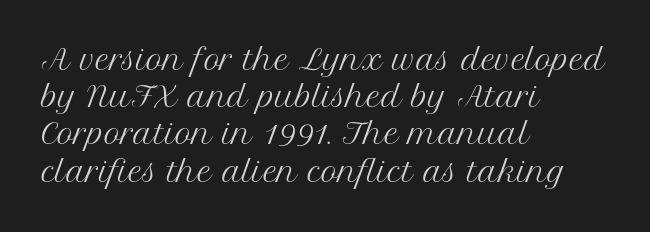
{"serif": "yes", "bold": "no", "weight": "regular", "width": "normal", "stroke_contrast": "medium", "x_height": "medium", "monospaced": "no", "underline": "no", "align": "left", "line_spacing": "normal", "line_spacing_ratio": 1.33, "letter_spacing": "normal", "letter_spacing_em": 0.0, "glyph_px": 28}
